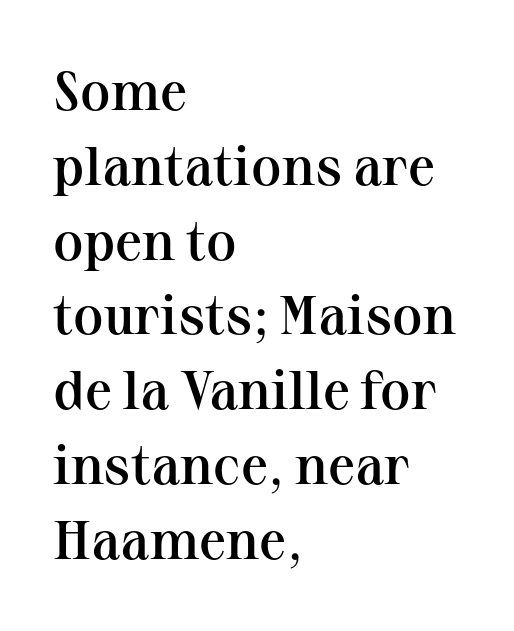
Q: Is the text bold? A: Semi-bold.
Q: Is the text italic (slanted)? A: No, it is upright.
Q: Is the typeface a serif or a sans-serif typeface? A: Serif.
Q: Is the text underlined? A: No.
Q: How is the paragraph aligned? A: Left-aligned.
Q: Is the spacing between letters normal or unusually wide? A: Normal.
Q: Is the spacing between lines tight, normal or loose? A: Normal.
Q: Width (condensed, normal, or wide)? A: Normal.
Q: Stroke contrast? A: Medium.
Q: x-height? A: Medium.
Q: Monospaced? A: No.
